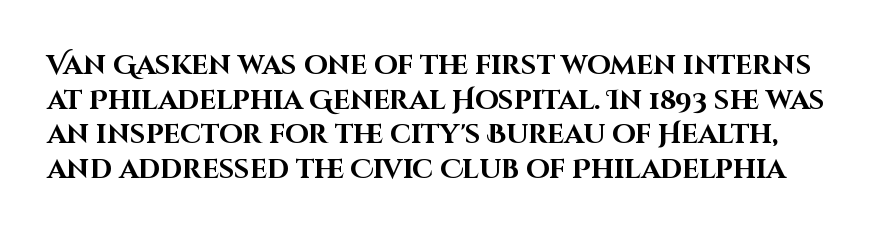
Q: Is the text bold? A: Yes.
Q: Is the text italic (slanted)? A: No, it is upright.
Q: Is the text underlined? A: No.
Q: Is the spacing between letters normal or unusually wide? A: Normal.
Q: Is the spacing between lines tight, normal or loose? A: Normal.
